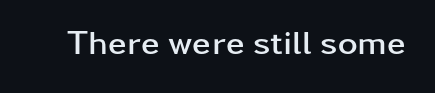
Q: Is the text bold? A: Yes.
Q: Is the text italic (slanted)? A: No, it is upright.
Q: Is the typeface a serif or a sans-serif typeface? A: Sans-serif.
Q: Is the text underlined? A: No.
Q: Is the spacing between letters normal or unusually wide? A: Normal.
Q: Width (condensed, normal, or wide)? A: Wide.
Q: Stroke contrast? A: Low.
Q: x-height? A: Medium.
Q: Monospaced? A: No.
